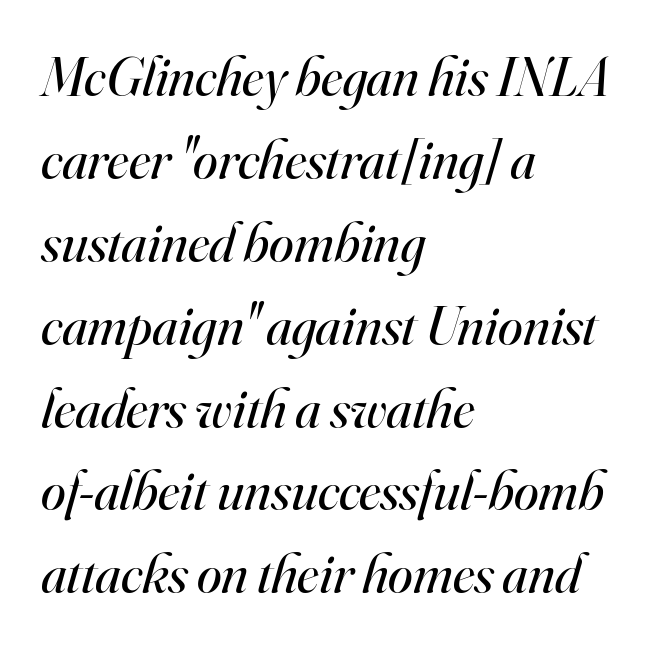
{"serif": "yes", "italic": "yes", "lean": "right", "slant_degrees": 16, "bold": "no", "weight": "regular", "width": "normal", "stroke_contrast": "high", "x_height": "small", "monospaced": "no", "underline": "no", "align": "left", "line_spacing": "normal", "line_spacing_ratio": 1.48, "letter_spacing": "normal", "letter_spacing_em": 0.0, "glyph_px": 56}
